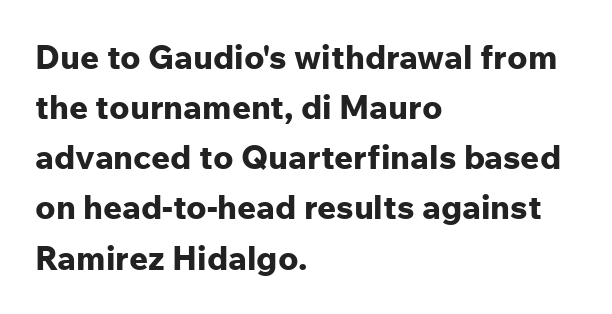
The image shows 33 px bold sans-serif type, upright; set left-aligned, normal line spacing (1.52x), normal letter spacing, not underlined; low stroke contrast and a medium x-height.
